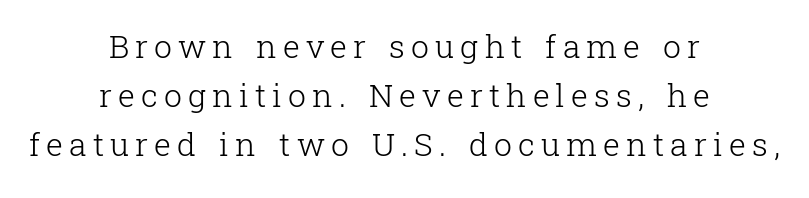
The image shows 32 px light serif type, upright; set centered, normal line spacing (1.53x), not underlined; low stroke contrast and a medium x-height.
